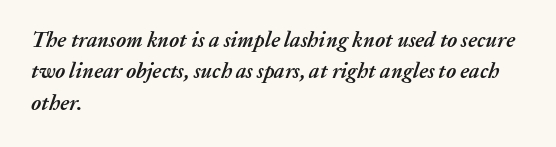
The image shows 21 px bold type, italic (leaning right); set left-aligned, normal line spacing (1.49x), normal letter spacing, not underlined.
